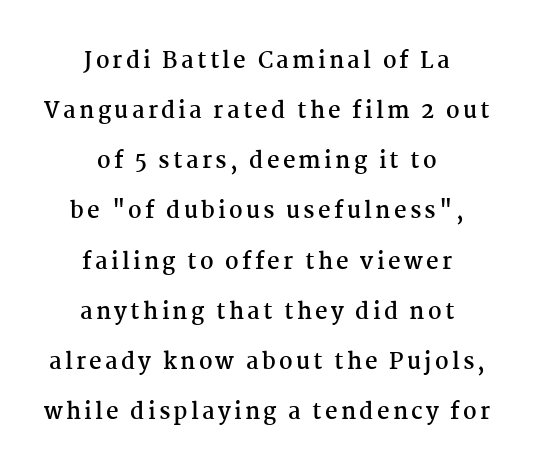
{"italic": "no", "bold": "yes", "underline": "no", "align": "center", "line_spacing": "loose", "line_spacing_ratio": 2.28, "glyph_px": 22}
